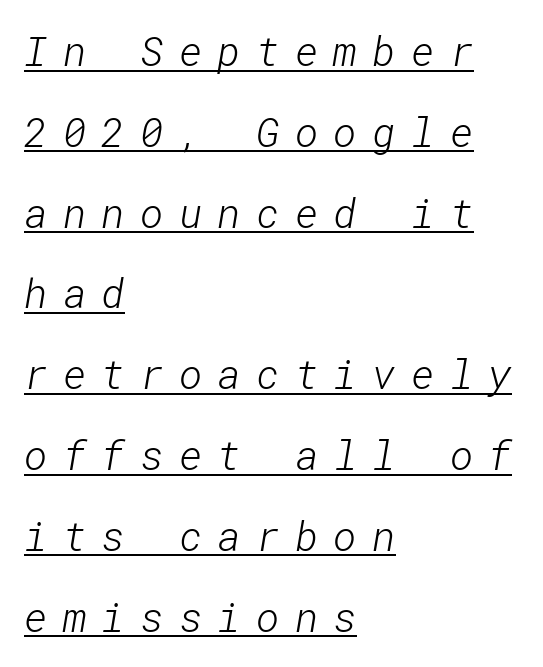
Q: Is the text bold? A: No.
Q: Is the typeface a serif or a sans-serif typeface? A: Sans-serif.
Q: Is the text underlined? A: Yes.
Q: How is the paragraph aligned? A: Left-aligned.
Q: Is the spacing between letters normal or unusually wide? A: Unusually wide.
Q: Is the spacing between lines tight, normal or loose? A: Loose.
Q: Width (condensed, normal, or wide)? A: Normal.
Q: Stroke contrast? A: Low.
Q: x-height? A: Medium.
